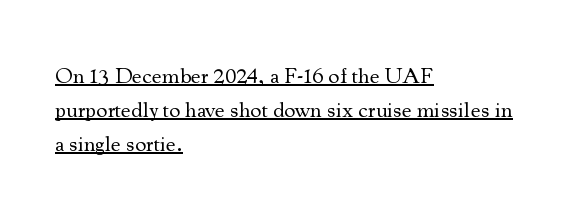
The image shows 22 px text type, upright; set left-aligned, normal line spacing (1.54x), normal letter spacing, underlined.
